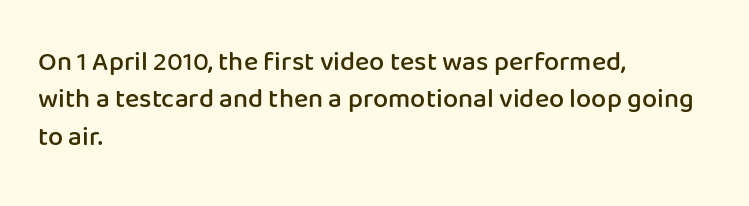
The image shows 27 px text type, upright; set left-aligned, normal line spacing (1.38x), normal letter spacing, not underlined.
